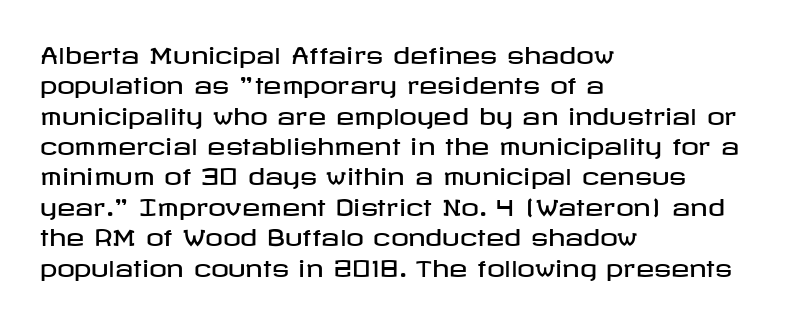
Q: Is the text italic (slanted)? A: No, it is upright.
Q: Is the text underlined? A: No.
Q: How is the paragraph aligned? A: Left-aligned.
Q: Is the spacing between letters normal or unusually wide? A: Normal.
Q: Is the spacing between lines tight, normal or loose? A: Normal.
